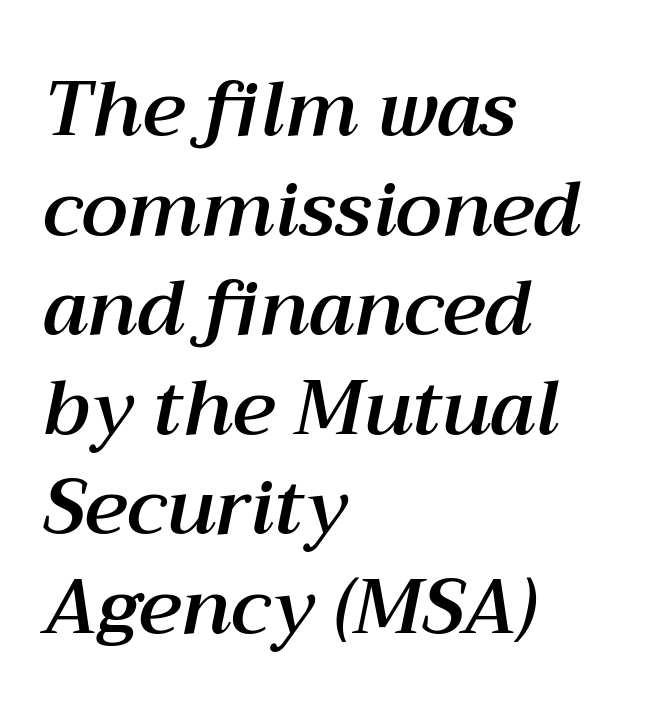
You can tell it's italic because the verticals aren't actually vertical. Baseline-to-baseline distance is the conventional proportion of letter height. Beneath every word, the page is bare. Glyph-to-glyph distance matches everyday printed text. Think of a printed novel: that variable character pitch is what you see here. Which margin do the lines hug? The left one — the right edge is uneven.
